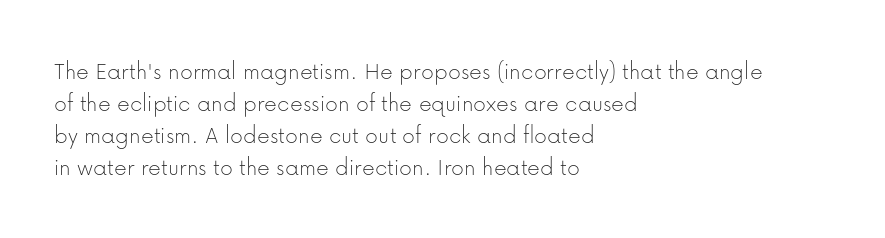
Glance below the letters and you will spot only blank space. The weight tops out at a normal text grade. Teacher's note: observe the even left margin — that is flush-left alignment. Interline gaps are of average width in this sample. In terms of posture, this sample is upright.
